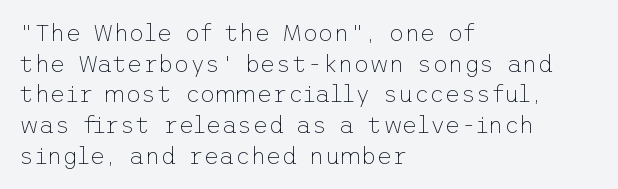
The image shows 24 px text type, upright; set left-aligned, normal line spacing (1.28x), normal letter spacing, not underlined.
